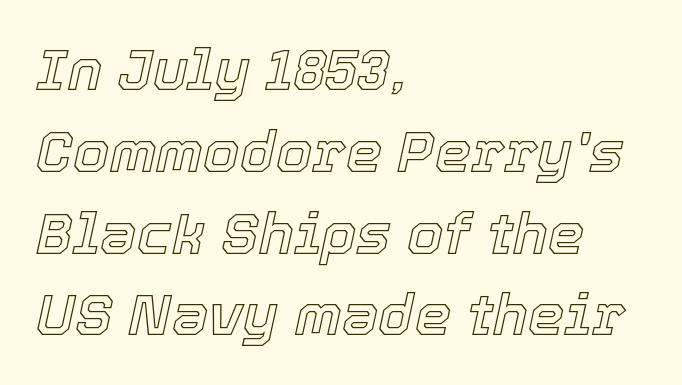
The image shows 58 px text type, italic (leaning right); set left-aligned, normal line spacing (1.41x), normal letter spacing, not underlined; a medium x-height.
